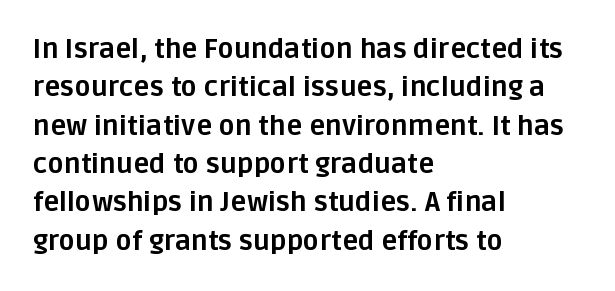
The image shows 27 px bold type, upright; set left-aligned, normal line spacing (1.42x), normal letter spacing, not underlined.
